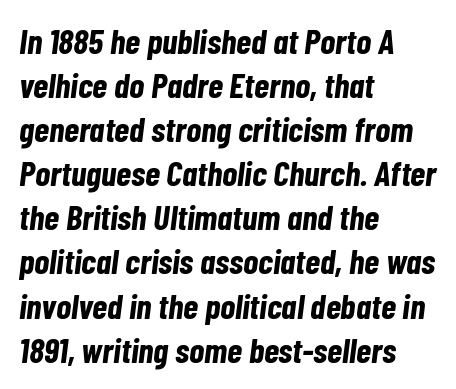
Q: Is the text bold? A: Yes.
Q: Is the text italic (slanted)? A: Yes, it leans right by about 7 degrees.
Q: Is the text underlined? A: No.
Q: How is the paragraph aligned? A: Left-aligned.
Q: Is the spacing between letters normal or unusually wide? A: Normal.
Q: Is the spacing between lines tight, normal or loose? A: Normal.
Q: Width (condensed, normal, or wide)? A: Condensed.
Q: Stroke contrast? A: Low.
Q: x-height? A: Medium.
Q: Monospaced? A: No.
